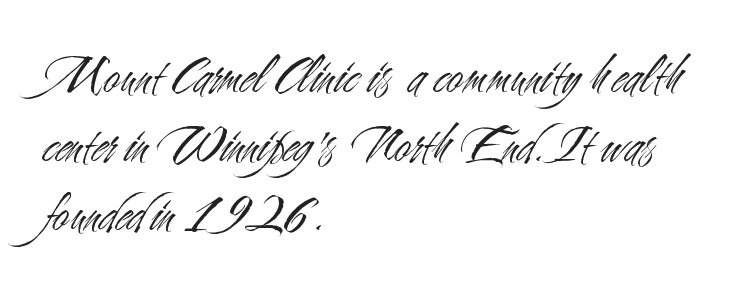
The image shows 56 px light, condensed sans-serif type; set left-aligned, line spacing 1.23x, normal letter spacing, not underlined; medium stroke contrast and a small x-height.
